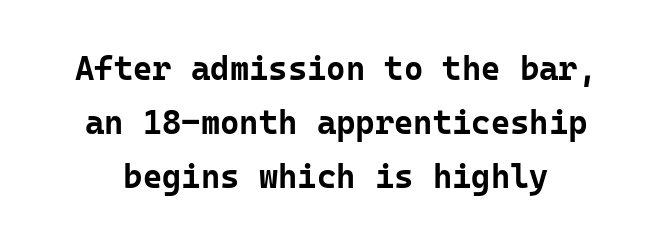
Students, note that the glyphs here touch the page at normal intervals. Weight: bold. Does the lettering tilt? It doesn't — this is upright. You could count columns in this text — the font is strictly monospaced. What kind of face is this? One without serifs — a sans.
